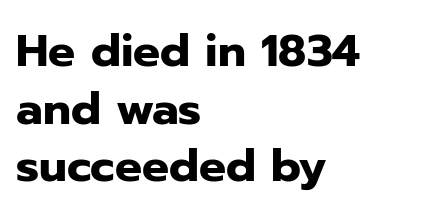
The image shows 45 px heavy sans-serif type, upright; set left-aligned, normal line spacing (1.28x), normal letter spacing, not underlined; low stroke contrast and a medium x-height.
